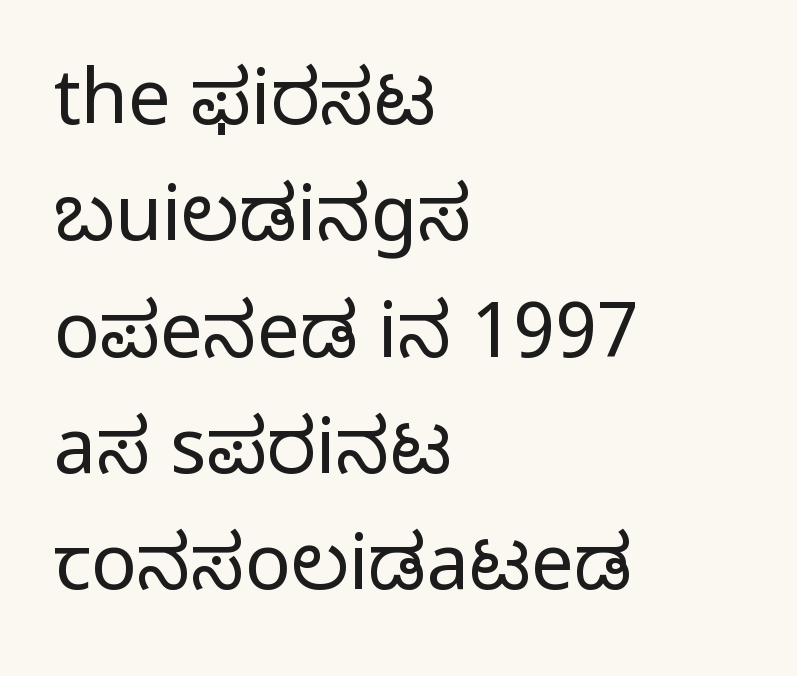
{"serif": "no", "italic": "no", "bold": "no", "weight": "regular", "width": "normal", "stroke_contrast": "low", "x_height": "medium", "monospaced": "no", "underline": "no", "align": "left", "line_spacing": "normal", "line_spacing_ratio": 1.53, "letter_spacing": "normal", "letter_spacing_em": 0.0, "glyph_px": 76}
